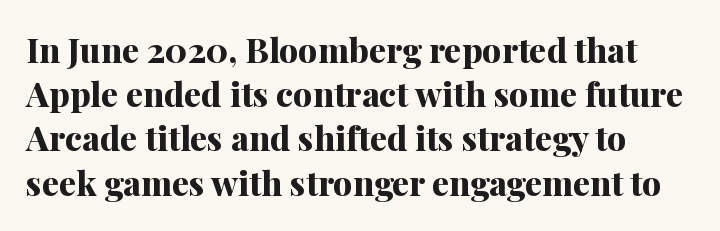
The image shows 34 px bold serif type, upright; set left-aligned, normal line spacing (1.3x), normal letter spacing, not underlined; medium stroke contrast and a medium x-height.
